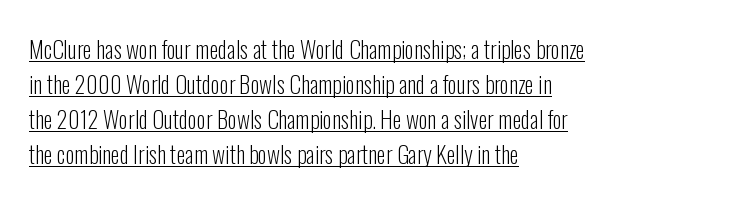
{"italic": "no", "bold": "no", "underline": "yes", "align": "left", "line_spacing": "normal", "line_spacing_ratio": 1.52, "letter_spacing": "normal", "letter_spacing_em": 0.0, "glyph_px": 23}
